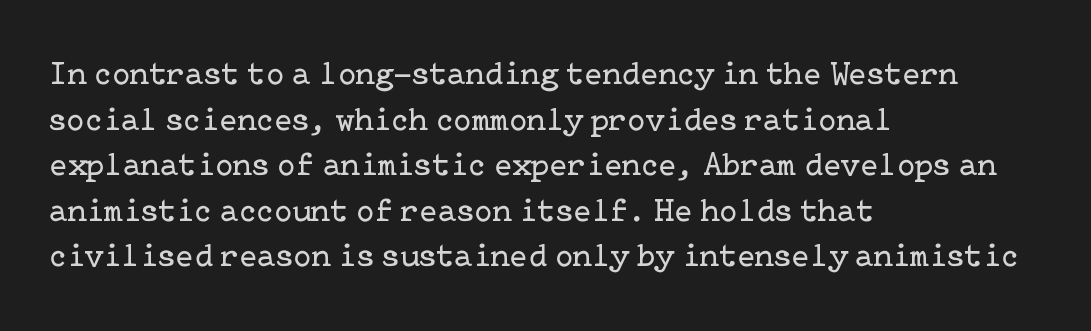
Q: Is the text bold? A: No.
Q: Is the text italic (slanted)? A: No, it is upright.
Q: Is the typeface a serif or a sans-serif typeface? A: Serif.
Q: Is the text underlined? A: No.
Q: How is the paragraph aligned? A: Left-aligned.
Q: Is the spacing between letters normal or unusually wide? A: Normal.
Q: Is the spacing between lines tight, normal or loose? A: Normal.
Q: Width (condensed, normal, or wide)? A: Normal.
Q: Stroke contrast? A: Low.
Q: x-height? A: Medium.
